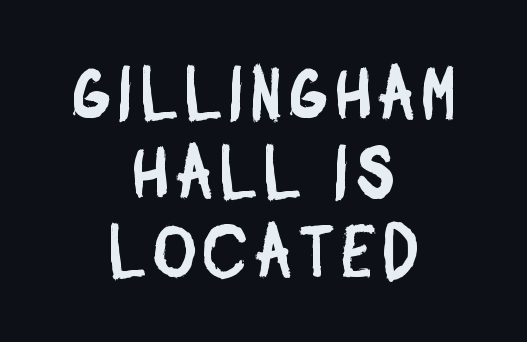
This sample has the flowing, uneven cadence of proportional lettering. Both edges are ragged and mirror each other, which tells us the setting is centered. Bare-footed words on every line. In terms of leading, this rendering errs on the cramped side.
